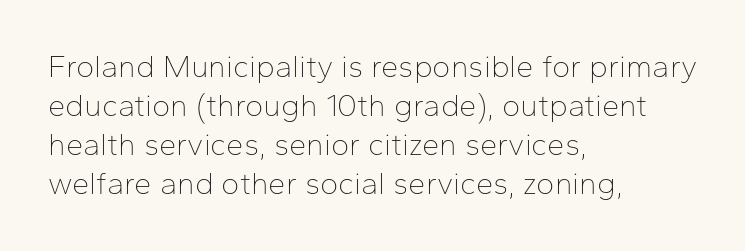
Q: Is the text bold? A: No.
Q: Is the text italic (slanted)? A: No, it is upright.
Q: Is the typeface a serif or a sans-serif typeface? A: Sans-serif.
Q: Is the text underlined? A: No.
Q: How is the paragraph aligned? A: Left-aligned.
Q: Is the spacing between letters normal or unusually wide? A: Normal.
Q: Is the spacing between lines tight, normal or loose? A: Normal.
Q: Width (condensed, normal, or wide)? A: Normal.
Q: Stroke contrast? A: Low.
Q: x-height? A: Medium.
Q: Monospaced? A: No.
